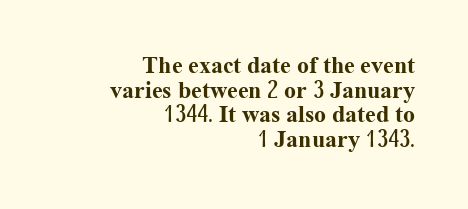
You could call the tracking neutral — neither tight nor loose. Weight: bold. Vertically, the passage feels compressed, each row crowding the next. Italic? Not at all — the glyphs are vertical. The lines are quadded right. Descenders hang freely into open space.
